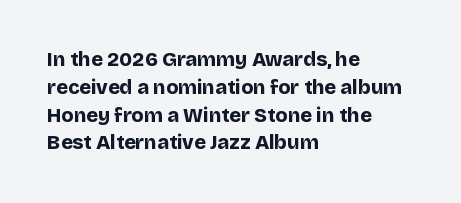
Q: Is the text bold? A: Yes.
Q: Is the text italic (slanted)? A: No, it is upright.
Q: Is the text underlined? A: No.
Q: How is the paragraph aligned? A: Left-aligned.
Q: Is the spacing between letters normal or unusually wide? A: Normal.
Q: Is the spacing between lines tight, normal or loose? A: Normal.
